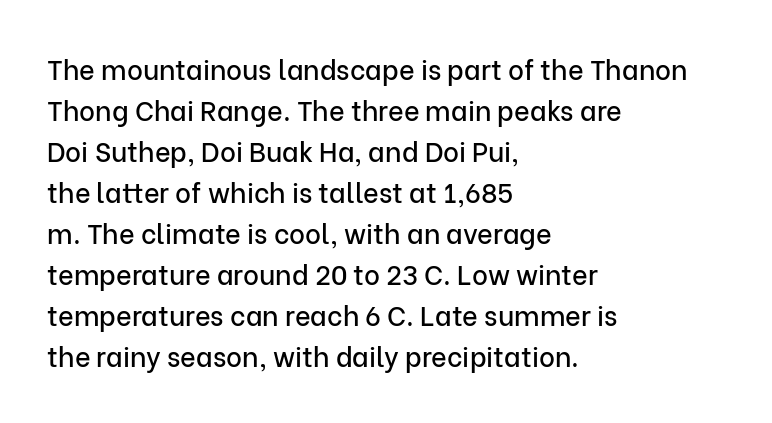
{"italic": "no", "underline": "no", "align": "left", "line_spacing": "normal", "line_spacing_ratio": 1.52, "letter_spacing": "normal", "letter_spacing_em": 0.0, "glyph_px": 27}
